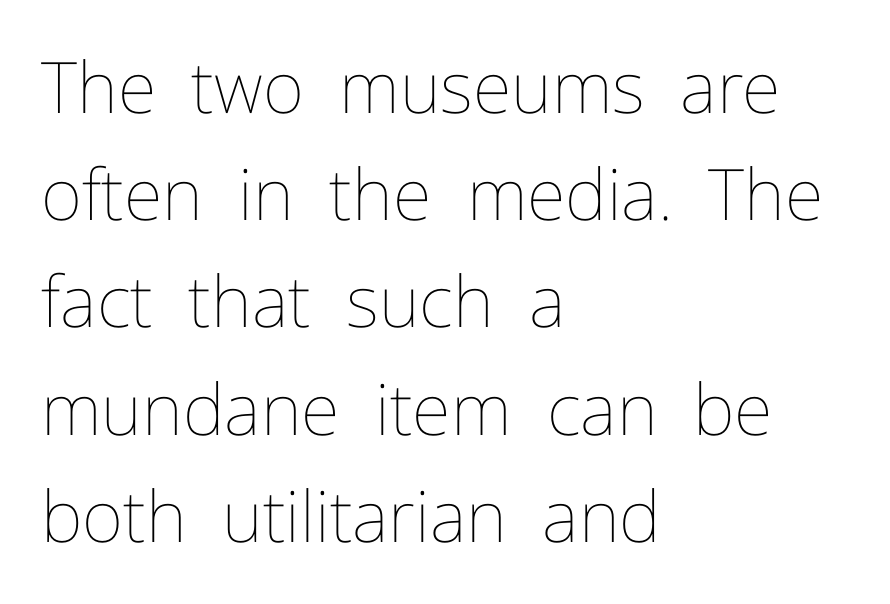
The image shows 71 px thin type, upright; set left-aligned, normal line spacing (1.51x), normal letter spacing, not underlined; low stroke contrast and a medium x-height.
